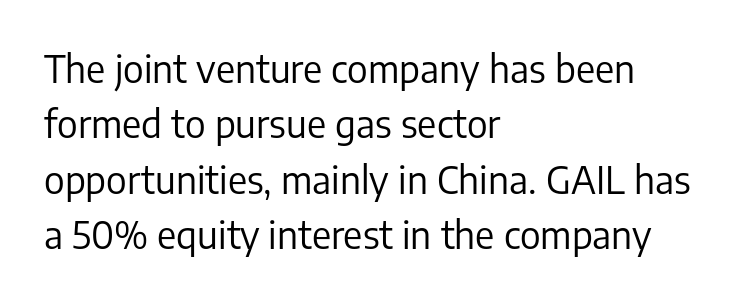
These lines are rendered in a variable-pitch font. The area under the type is left untouched. I'd call this a sans setting — the letters go barefoot. Nope, not italic — everything's standing straight. There is no visible air inserted between adjacent glyphs. Is the type heavy? It reads as light-to-regular instead.
